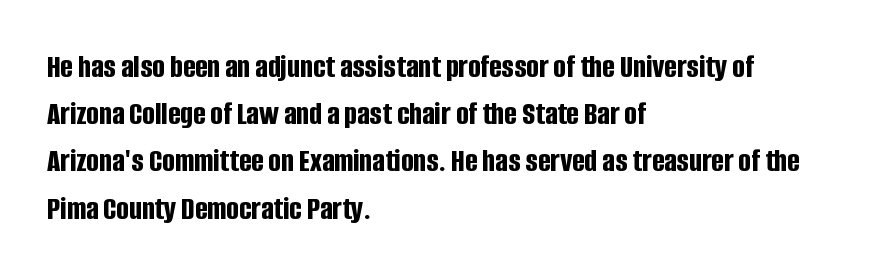
{"serif": "no", "italic": "no", "bold": "yes", "weight": "bold", "width": "condensed", "stroke_contrast": "low", "x_height": "large", "monospaced": "no", "underline": "no", "align": "left", "line_spacing": "normal", "line_spacing_ratio": 1.43, "letter_spacing": "normal", "letter_spacing_em": 0.0, "glyph_px": 33}
